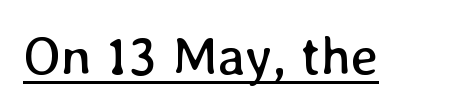
Tracking here is standard; glyphs follow each other at the usual distance. Unbolded letterforms with no extra heft. The letters advance in unequal steps, a hallmark of proportional type. These lines were composed using upright roman letters.
